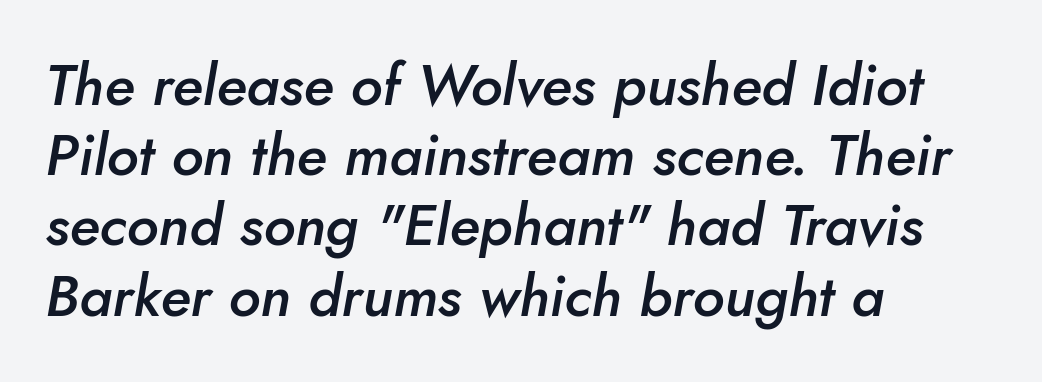
Horizontally, the lines are justified to the leading edge only. Nobody touched the tracking dial on this one. The letters advance in unequal steps, a hallmark of proportional type. The glyphs have the mass of a demibold cut, below bold.
